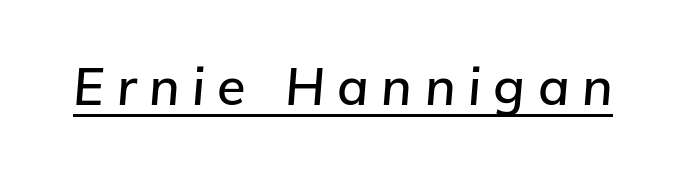
Q: Is the text italic (slanted)? A: Yes, it leans right by about 5 degrees.
Q: Is the text underlined? A: Yes.
Q: Is the spacing between letters normal or unusually wide? A: Unusually wide.
Q: Width (condensed, normal, or wide)? A: Normal.
Q: Stroke contrast? A: Low.
Q: x-height? A: Medium.
Q: Monospaced? A: No.
